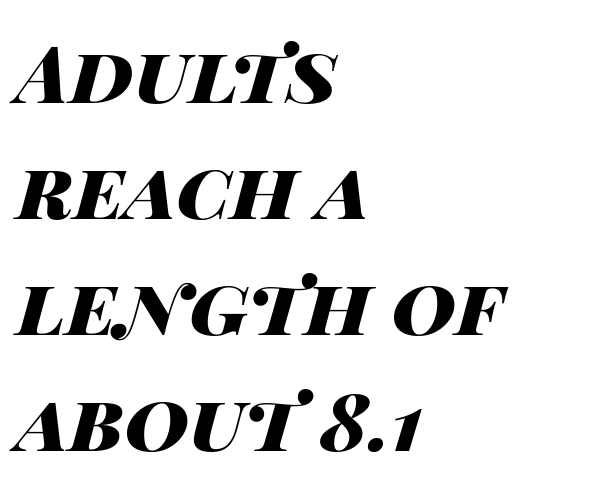
{"italic": "yes", "lean": "right", "slant_degrees": 14, "bold": "yes", "weight": "heavy", "width": "wide", "stroke_contrast": "high", "x_height": "large", "monospaced": "no", "underline": "no", "align": "left", "line_spacing": "normal", "line_spacing_ratio": 1.47, "letter_spacing": "normal", "letter_spacing_em": 0.0, "glyph_px": 79}
